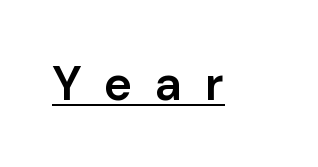
{"serif": "no", "italic": "no", "bold": "semi", "weight": "semibold", "width": "normal", "stroke_contrast": "low", "x_height": "medium", "monospaced": "no", "underline": "yes", "letter_spacing": "wide", "letter_spacing_em": 0.47, "glyph_px": 48}
